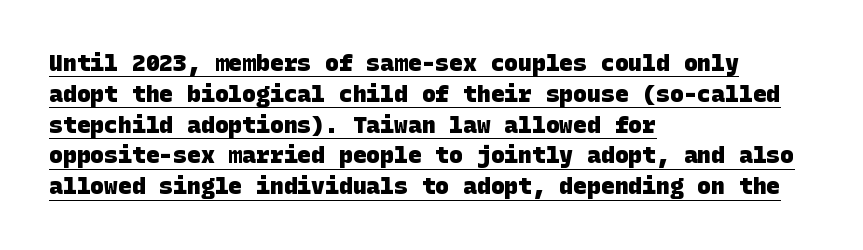
The image shows 23 px bold type; set left-aligned, normal line spacing (1.34x), normal letter spacing, underlined.
